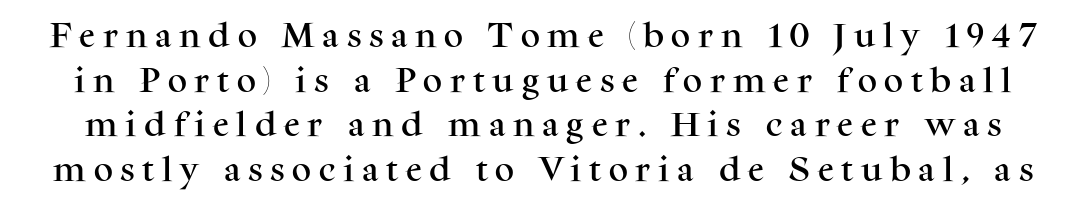
{"italic": "no", "underline": "no", "line_spacing": "normal", "line_spacing_ratio": 1.65, "letter_spacing": "wide", "letter_spacing_em": 0.29, "glyph_px": 27}
